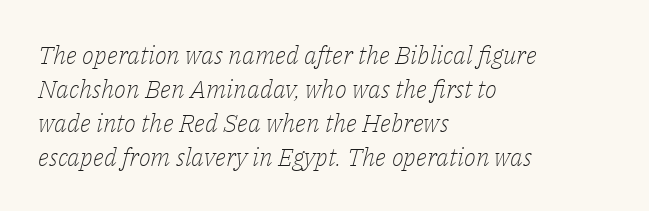
Q: Is the text bold? A: No.
Q: Is the text italic (slanted)? A: Yes, it leans right by about 14 degrees.
Q: Is the text underlined? A: No.
Q: How is the paragraph aligned? A: Left-aligned.
Q: Is the spacing between letters normal or unusually wide? A: Normal.
Q: Is the spacing between lines tight, normal or loose? A: Normal.
